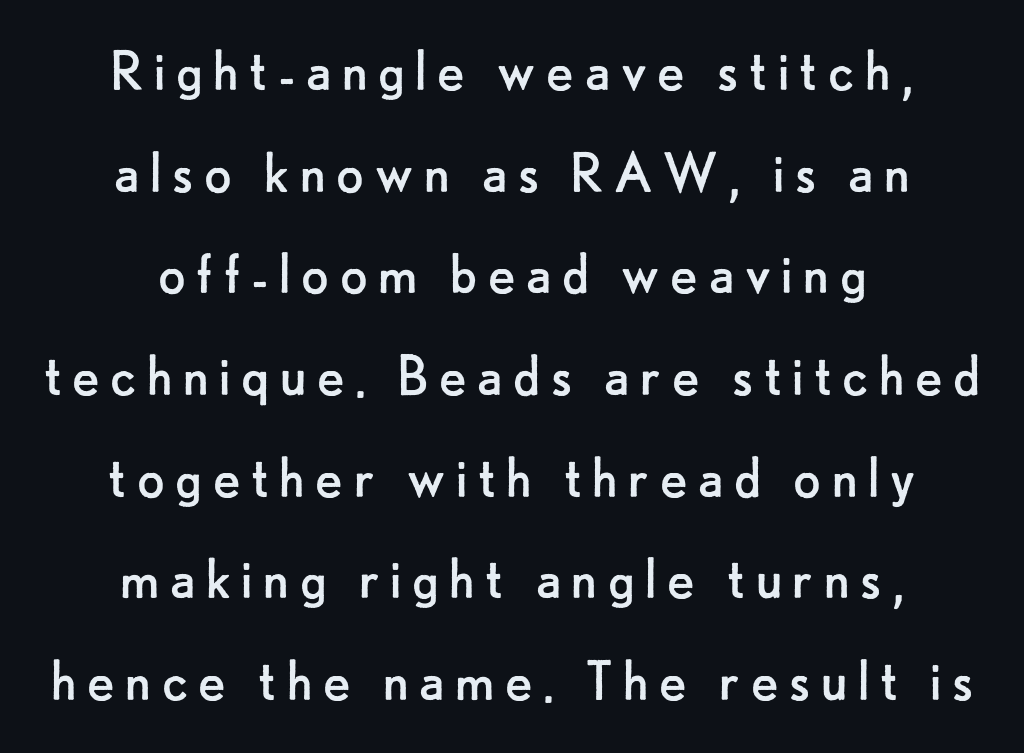
{"serif": "no", "italic": "no", "bold": "no", "weight": "regular", "width": "normal", "stroke_contrast": "low", "x_height": "small", "monospaced": "no", "underline": "no", "align": "center", "line_spacing": "normal", "line_spacing_ratio": 1.54, "glyph_px": 66}
